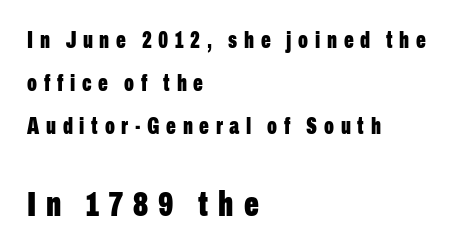
Q: Is the text bold? A: Yes.
Q: Is the text italic (slanted)? A: No, it is upright.
Q: Is the typeface a serif or a sans-serif typeface? A: Sans-serif.
Q: Is the text underlined? A: No.
Q: How is the paragraph aligned? A: Left-aligned.
Q: Is the spacing between letters normal or unusually wide? A: Unusually wide.
Q: Which block of text is set in a larger size, the first (top) or the second (bottom)? A: The second (bottom) one.
Q: Width (condensed, normal, or wide)? A: Condensed.
Q: Stroke contrast? A: Low.
Q: x-height? A: Medium.
Q: Monospaced? A: No.
